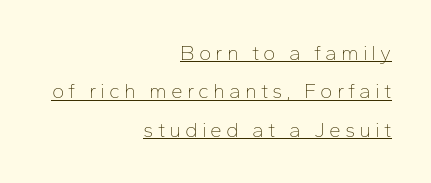
The image shows 21 px text type, upright; set right-aligned, line spacing 1.83x, underlined.
